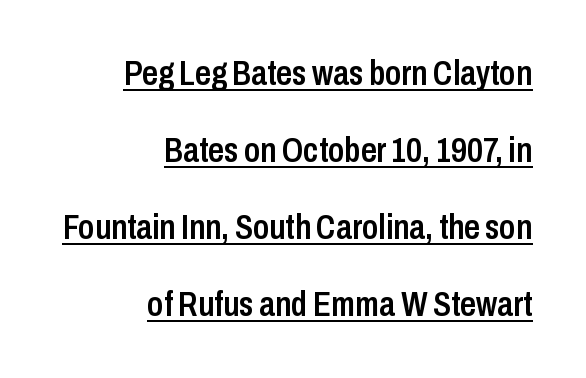
{"serif": "no", "italic": "no", "bold": "semi", "weight": "semibold", "width": "condensed", "stroke_contrast": "low", "x_height": "medium", "monospaced": "no", "underline": "yes", "align": "right", "line_spacing": "loose", "line_spacing_ratio": 2.2, "letter_spacing": "normal", "letter_spacing_em": 0.0, "glyph_px": 35}
